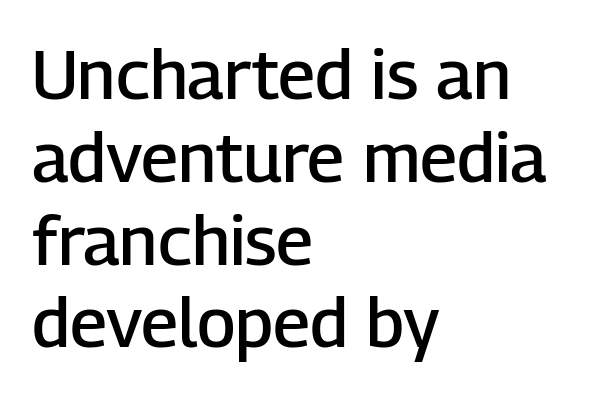
The image shows 69 px semibold sans-serif type, upright; set left-aligned, line spacing 1.2x, normal letter spacing, not underlined; low stroke contrast and a medium x-height.
